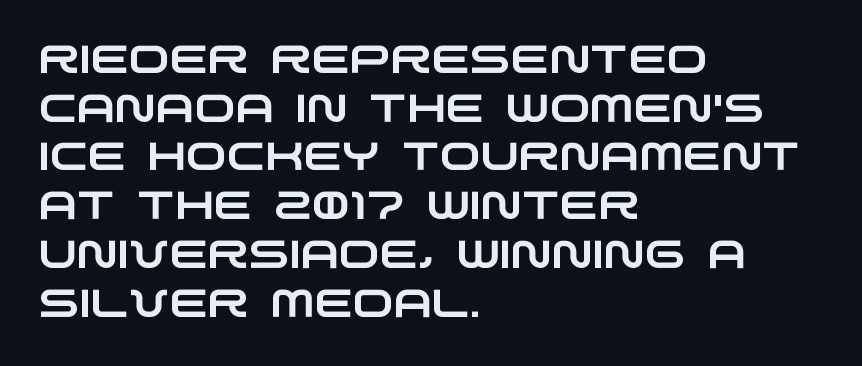
{"serif": "no", "width": "wide", "stroke_contrast": "low", "x_height": "large", "monospaced": "no", "underline": "no", "align": "left", "line_spacing": "normal", "line_spacing_ratio": 1.25, "letter_spacing": "normal", "letter_spacing_em": 0.0, "glyph_px": 39}
